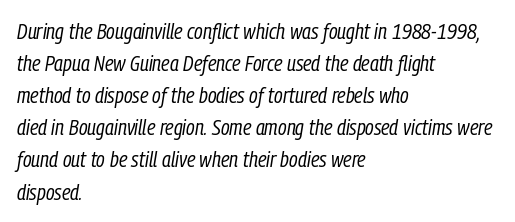
Q: Is the text bold? A: No.
Q: Is the text italic (slanted)? A: Yes, it leans right by about 9 degrees.
Q: Is the text underlined? A: No.
Q: How is the paragraph aligned? A: Left-aligned.
Q: Is the spacing between letters normal or unusually wide? A: Normal.
Q: Is the spacing between lines tight, normal or loose? A: Normal.
